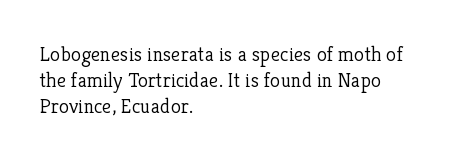
Q: Is the text bold? A: No.
Q: Is the text italic (slanted)? A: No, it is upright.
Q: Is the text underlined? A: No.
Q: How is the paragraph aligned? A: Left-aligned.
Q: Is the spacing between letters normal or unusually wide? A: Normal.
Q: Is the spacing between lines tight, normal or loose? A: Normal.
